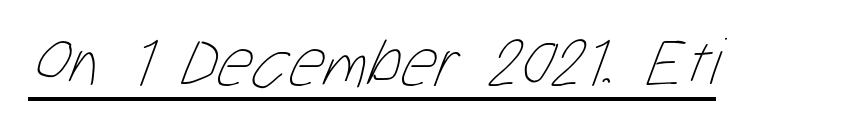
{"bold": "no", "weight": "thin", "width": "condensed", "stroke_contrast": "low", "x_height": "medium", "monospaced": "no", "underline": "yes", "letter_spacing": "normal", "letter_spacing_em": 0.0, "glyph_px": 69}
